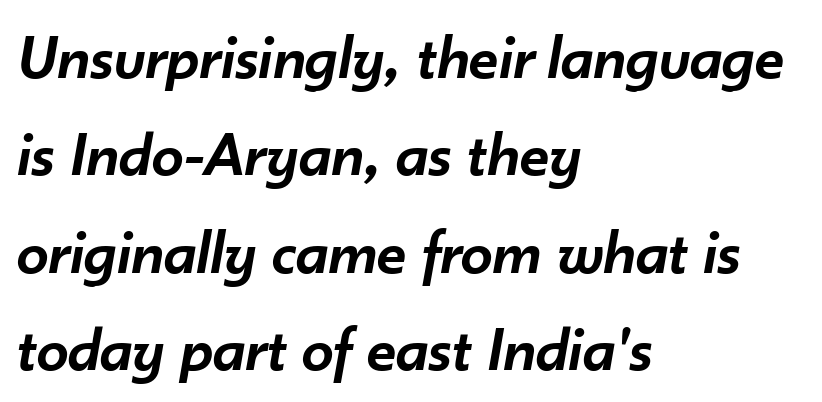
Q: Is the text bold? A: Semi-bold.
Q: Is the text italic (slanted)? A: Yes, it leans right by about 10 degrees.
Q: Is the text underlined? A: No.
Q: How is the paragraph aligned? A: Left-aligned.
Q: Is the spacing between letters normal or unusually wide? A: Normal.
Q: Is the spacing between lines tight, normal or loose? A: Normal.
Q: Width (condensed, normal, or wide)? A: Normal.
Q: Stroke contrast? A: Low.
Q: x-height? A: Small.
Q: Monospaced? A: No.
